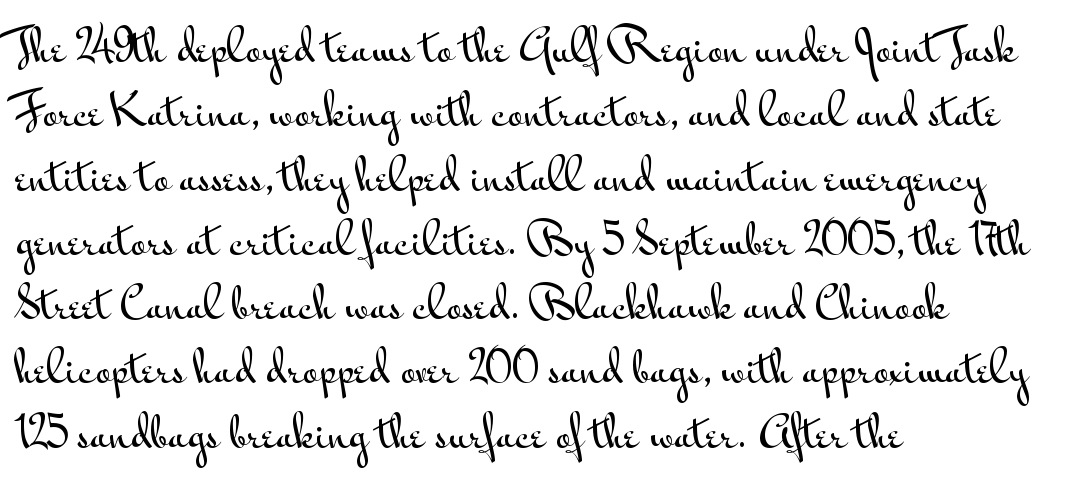
The image shows 42 px wide sans-serif type; set left-aligned, normal line spacing (1.53x), normal letter spacing, not underlined; medium stroke contrast and a small x-height.
